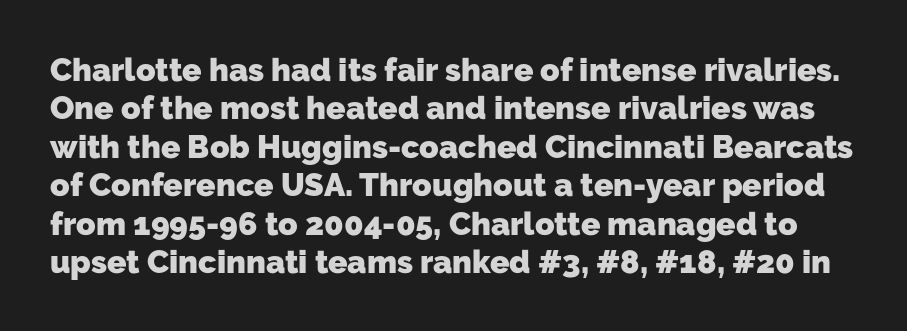
{"serif": "no", "bold": "yes", "weight": "heavy", "width": "normal", "stroke_contrast": "low", "x_height": "medium", "monospaced": "no", "underline": "no", "line_spacing_ratio": 1.2, "letter_spacing": "normal", "letter_spacing_em": 0.0, "glyph_px": 32}
